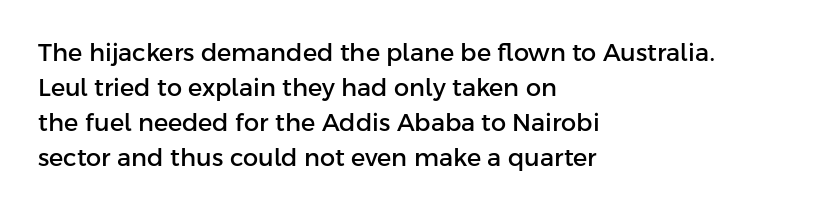
The image shows 24 px text type, upright; set left-aligned, normal line spacing (1.46x), normal letter spacing, not underlined.
